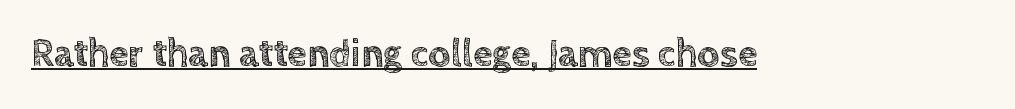
{"italic": "no", "width": "normal", "x_height": "large", "monospaced": "no", "underline": "yes", "letter_spacing": "normal", "letter_spacing_em": 0.0, "glyph_px": 39}
